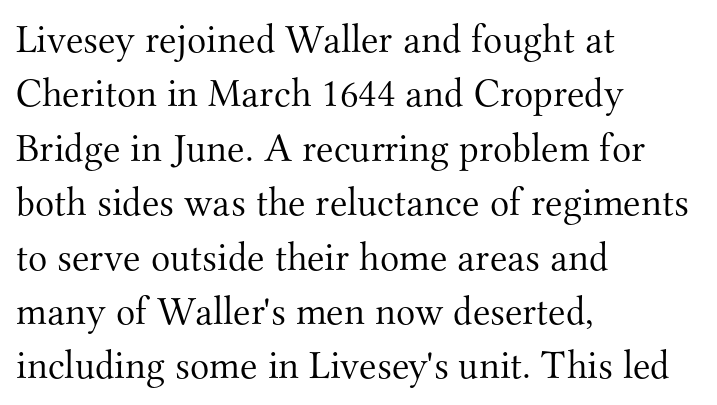
The image shows 40 px light serif type, upright; set left-aligned, normal line spacing (1.36x), normal letter spacing, not underlined; medium stroke contrast and a small x-height.
